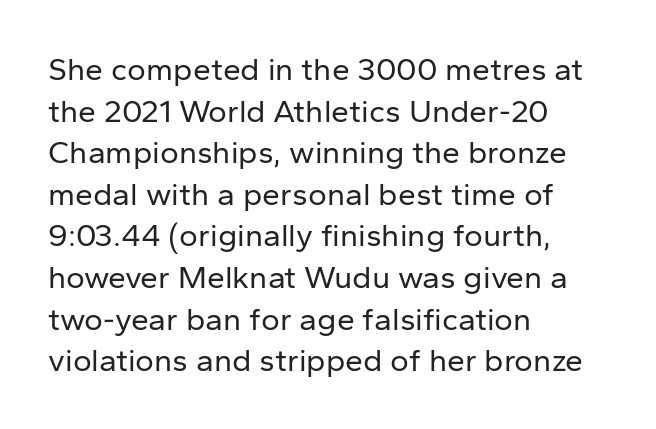
Look at the bottom of the vertical strokes: they stop flat, with no serifs. Proportional: the letters do not fall into vertical columns. Bare-footed words on every line. The lines in this sample share a left origin and differ only in where they stop. Weight: regular or lighter. This is roman type, the default non-slanted kind.
